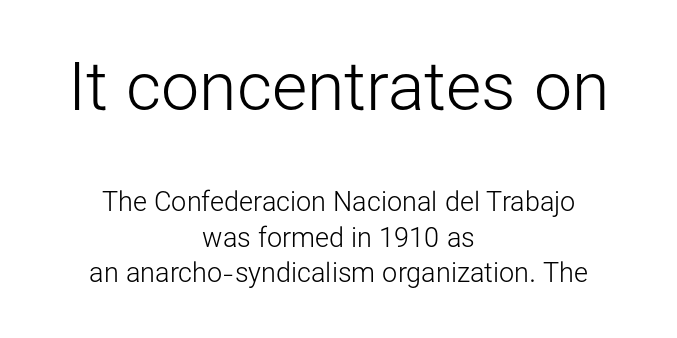
Q: Is the text bold? A: No.
Q: Is the text italic (slanted)? A: No, it is upright.
Q: Is the typeface a serif or a sans-serif typeface? A: Sans-serif.
Q: Is the text underlined? A: No.
Q: How is the paragraph aligned? A: Centered.
Q: Is the spacing between letters normal or unusually wide? A: Normal.
Q: Is the spacing between lines tight, normal or loose? A: Normal.
Q: Which block of text is set in a larger size, the first (top) or the second (bottom)? A: The first (top) one.
Q: Width (condensed, normal, or wide)? A: Normal.
Q: Stroke contrast? A: Low.
Q: x-height? A: Medium.
Q: Monospaced? A: No.
